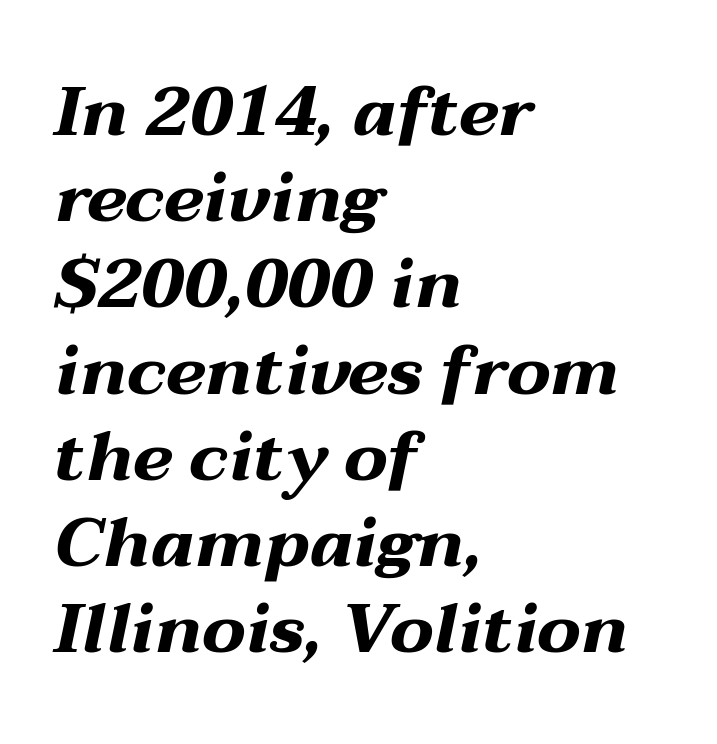
Emphasis by weight is at full strength: bold. The lettering tilts uniformly, giving the passage an italic look. If you drew a ruler down the left edge, every line would touch it. Think of a printed novel: that variable character pitch is what you see here. Regarding leading, the lines here are spaced in the standard way.
